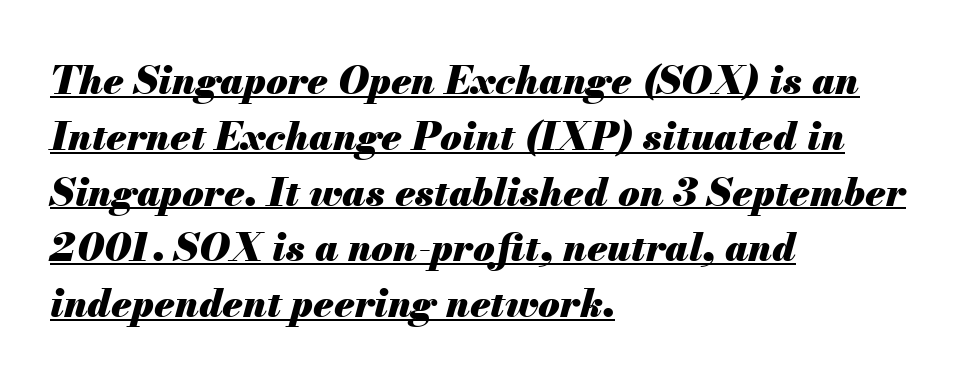
Q: Is the text bold? A: Yes.
Q: Is the text italic (slanted)? A: Yes, it leans right by about 13 degrees.
Q: Is the text underlined? A: Yes.
Q: How is the paragraph aligned? A: Left-aligned.
Q: Is the spacing between letters normal or unusually wide? A: Normal.
Q: Is the spacing between lines tight, normal or loose? A: Normal.
Q: Width (condensed, normal, or wide)? A: Normal.
Q: Stroke contrast? A: Medium.
Q: x-height? A: Small.
Q: Monospaced? A: No.
